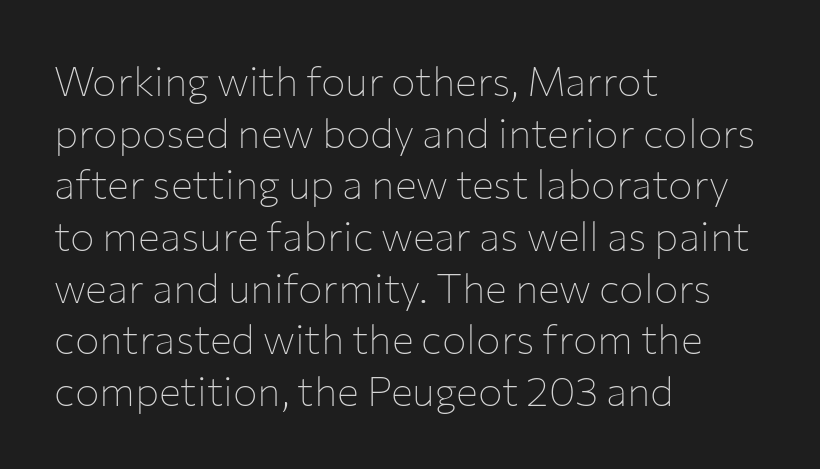
The image shows 41 px thin sans-serif type, upright; set left-aligned, normal line spacing (1.26x), normal letter spacing, not underlined; low stroke contrast and a medium x-height.
